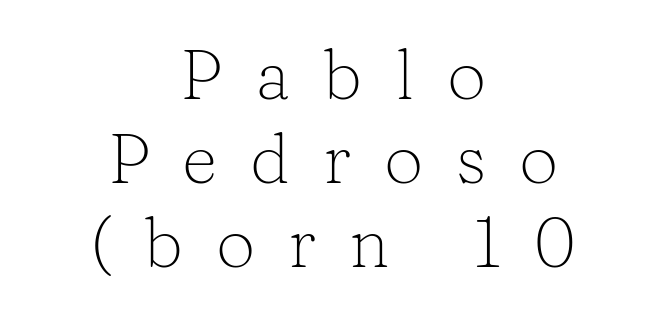
Q: Is the text bold? A: No.
Q: Is the text italic (slanted)? A: No, it is upright.
Q: Is the typeface a serif or a sans-serif typeface? A: Serif.
Q: Is the text underlined? A: No.
Q: How is the paragraph aligned? A: Centered.
Q: Is the spacing between letters normal or unusually wide? A: Unusually wide.
Q: Width (condensed, normal, or wide)? A: Normal.
Q: Stroke contrast? A: Low.
Q: x-height? A: Medium.
Q: Monospaced? A: No.
